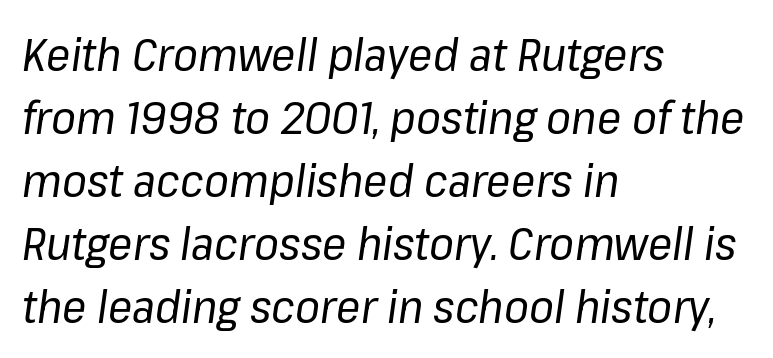
Q: Is the text bold? A: No.
Q: Is the text italic (slanted)? A: Yes, it leans right by about 8 degrees.
Q: Is the text underlined? A: No.
Q: How is the paragraph aligned? A: Left-aligned.
Q: Is the spacing between letters normal or unusually wide? A: Normal.
Q: Is the spacing between lines tight, normal or loose? A: Normal.
Q: Width (condensed, normal, or wide)? A: Normal.
Q: Stroke contrast? A: Low.
Q: x-height? A: Medium.
Q: Monospaced? A: No.
